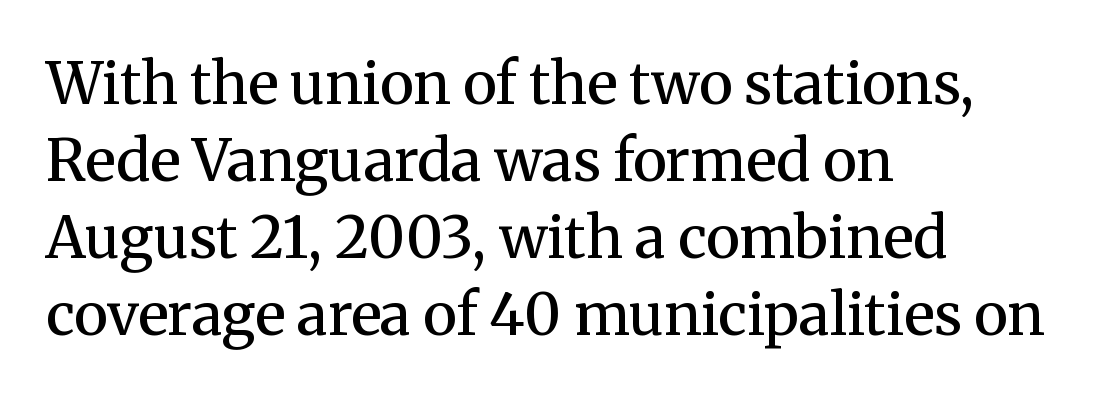
{"serif": "yes", "italic": "no", "bold": "semi", "weight": "semibold", "width": "normal", "stroke_contrast": "medium", "x_height": "medium", "monospaced": "no", "underline": "no", "align": "left", "line_spacing": "normal", "line_spacing_ratio": 1.33, "letter_spacing": "normal", "letter_spacing_em": 0.0, "glyph_px": 58}
